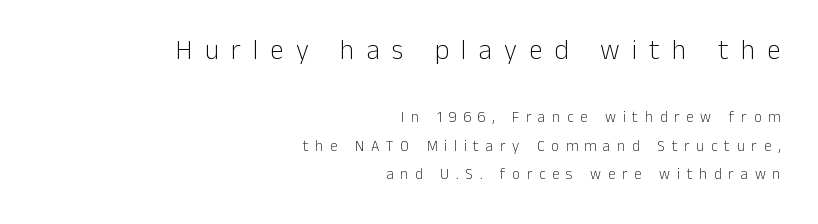
{"italic": "no", "bold": "no", "underline": "no", "align": "right", "line_spacing_ratio": 1.88, "letter_spacing": "wide", "letter_spacing_em": 0.45, "larger_block": "first", "size_ratio": 1.8, "glyph_px": 27}
